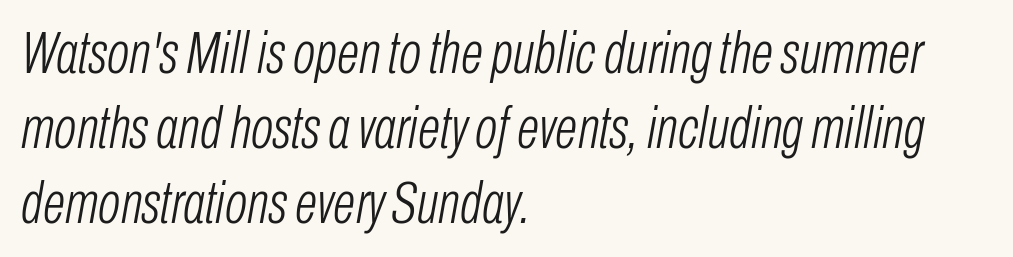
The image shows 59 px light, condensed type, italic (leaning right); set left-aligned, normal line spacing (1.27x), normal letter spacing, not underlined; low stroke contrast and a medium x-height.
